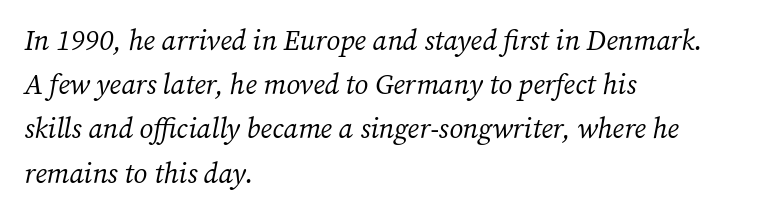
The image shows 28 px regular-weight serif type, italic (leaning right); set left-aligned, normal line spacing (1.58x), normal letter spacing, not underlined; medium stroke contrast and a medium x-height.
